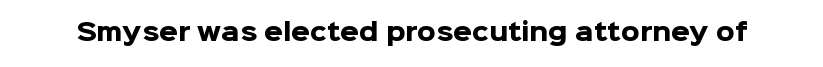
Q: Is the text bold? A: Yes.
Q: Is the text italic (slanted)? A: No, it is upright.
Q: Is the text underlined? A: No.
Q: Is the spacing between letters normal or unusually wide? A: Normal.
